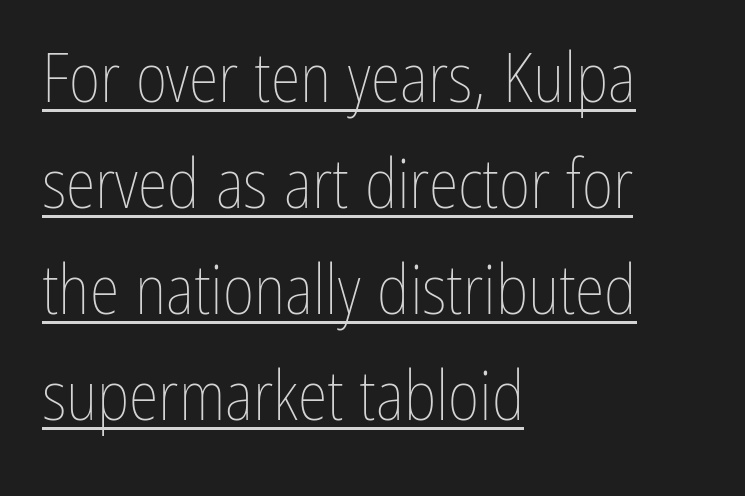
The image shows 68 px thin, condensed type, upright; set left-aligned, normal line spacing (1.56x), normal letter spacing, underlined; low stroke contrast and a medium x-height.
